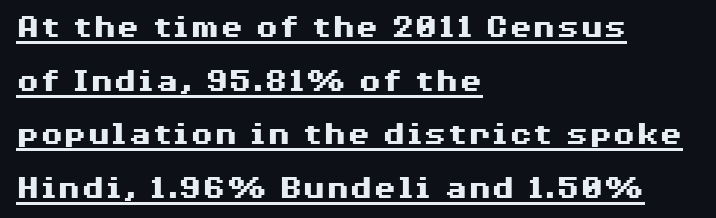
{"serif": "no", "italic": "no", "bold": "yes", "weight": "heavy", "width": "wide", "stroke_contrast": "medium", "x_height": "medium", "monospaced": "no", "underline": "yes", "align": "left", "line_spacing": "normal", "line_spacing_ratio": 1.58, "letter_spacing": "normal", "letter_spacing_em": 0.0, "glyph_px": 34}
